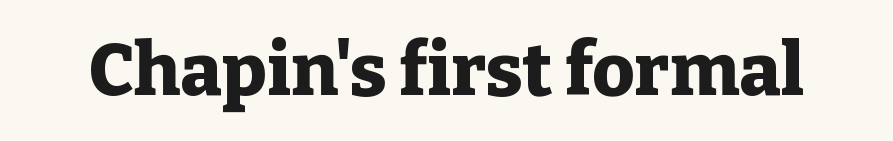
{"serif": "yes", "italic": "no", "bold": "yes", "weight": "heavy", "width": "normal", "stroke_contrast": "low", "x_height": "medium", "monospaced": "no", "underline": "no", "letter_spacing": "normal", "letter_spacing_em": 0.0, "glyph_px": 73}
